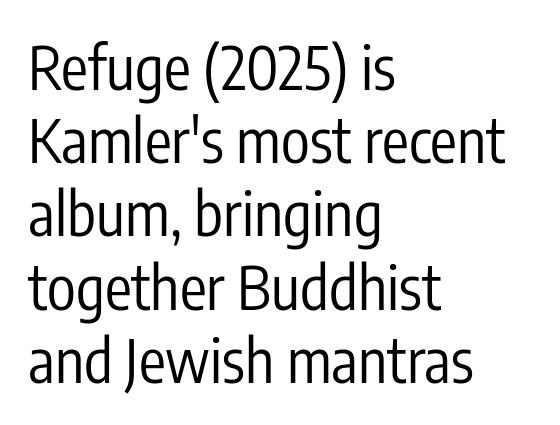
The image shows 60 px regular-weight, condensed sans-serif type, upright; set left-aligned, line spacing 1.22x, normal letter spacing, not underlined; low stroke contrast and a medium x-height.
